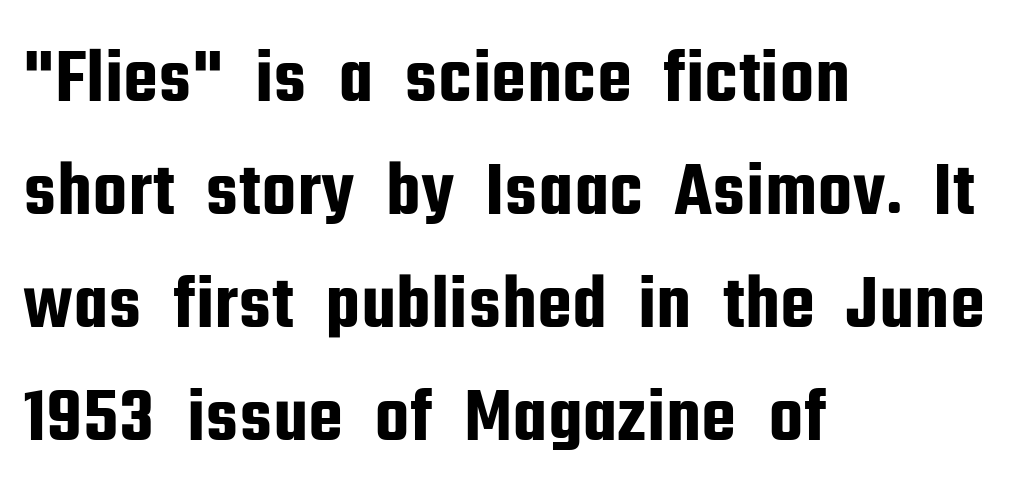
This is the regular roman posture of the typeface. Between one letter and the next there's only the usual sliver of space. The lines in this sample share a left origin and differ only in where they stop. Note the varied advance widths — an 'i' is clearly narrower than an 'm'. Any mark beneath the type? The region is blank.
